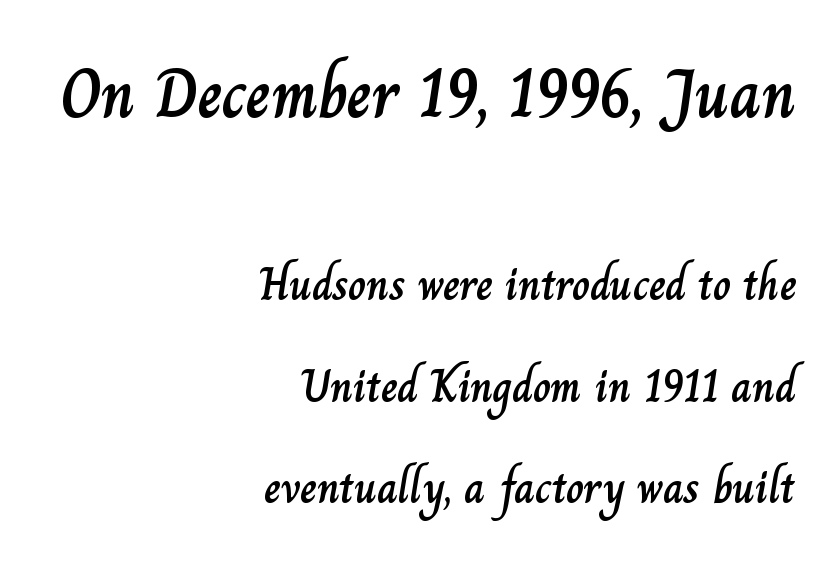
The image shows 68 px text type; set right-aligned, loose line spacing (2.26x), normal letter spacing, not underlined; the first (top) block is 1.51x larger; low stroke contrast and a small x-height.
